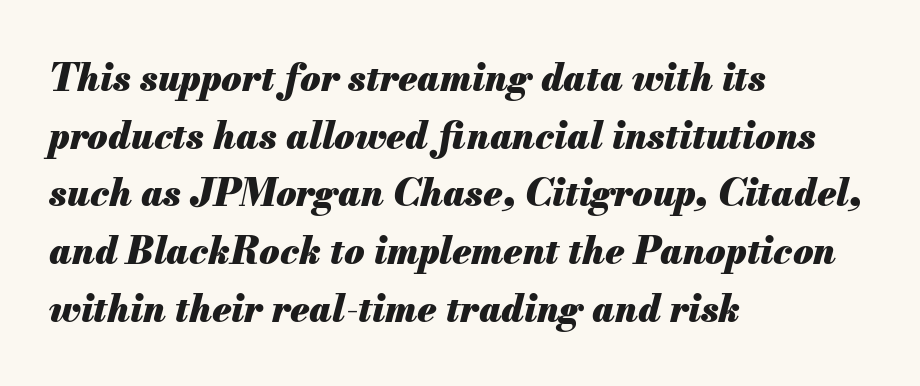
The leading is moderate, giving the passage an even texture. Nobody touched the tracking dial on this one. It's the slanting kind of type. Spacing verdict: proportional, widths tailored to each character. The lines are quadded left. Its strokes are broad and dark, the hallmark of bold type.
